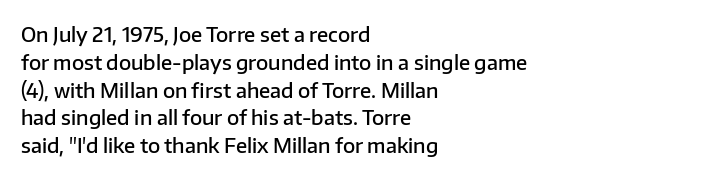
Q: Is the text bold? A: Semi-bold.
Q: Is the text italic (slanted)? A: No, it is upright.
Q: Is the text underlined? A: No.
Q: How is the paragraph aligned? A: Left-aligned.
Q: Is the spacing between letters normal or unusually wide? A: Normal.
Q: Is the spacing between lines tight, normal or loose? A: Normal.
